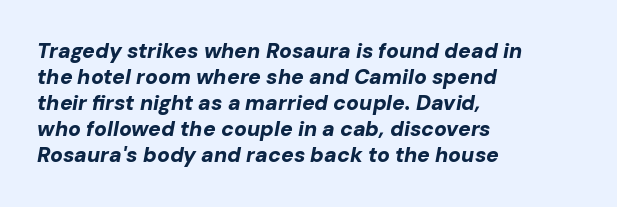
Italic? Definitely — the glyphs are oblique. Is the block centered? No — it sits flush against the left margin. The foot of each line stays bare and open. Observe the ordinary spacing: letters are neighbours, not strangers. Weight check: bold — yes, fully.
